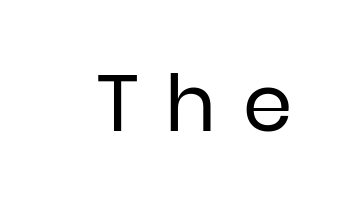
{"serif": "no", "italic": "no", "bold": "no", "weight": "regular", "width": "normal", "stroke_contrast": "low", "x_height": "medium", "monospaced": "no", "underline": "no", "letter_spacing": "wide", "letter_spacing_em": 0.34, "glyph_px": 79}
